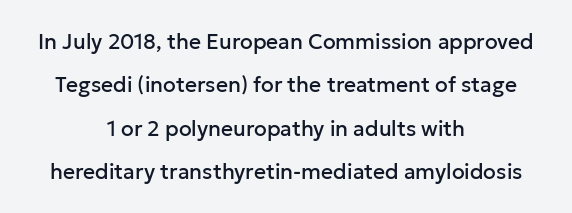
Bare-footed words on every line. Words appear dense and cohesive because spacing is normal. Vertical spacing — loose. No italicization has been applied; the sample stays upright.
